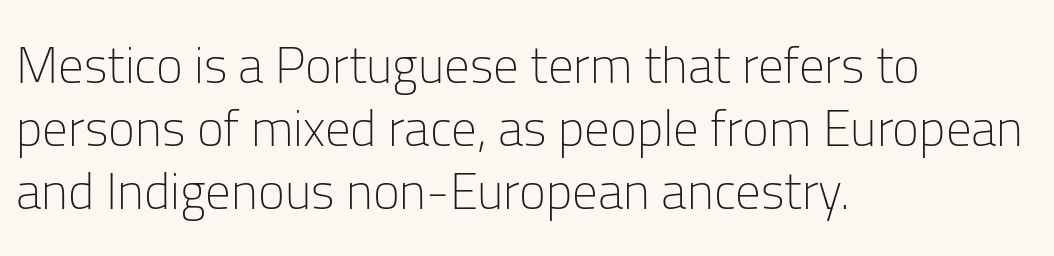
Is this a fixed-width face? No — the glyphs have proportional, varying widths. Serif or sans? Sans — the stroke terminals are bare. Every row of glyphs begins at an identical x-position on the left. The characters are drawn with everyday or finer stroke widths.
